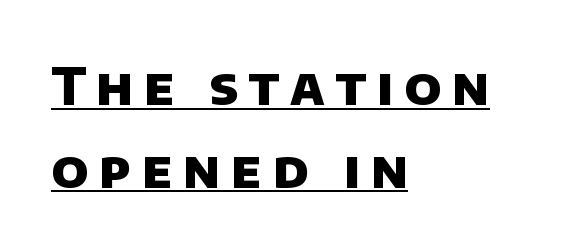
Is this a fixed-width face? No — the glyphs have proportional, varying widths. The face used here is a sans, in the tradition of grotesques and geometrics. Typeset ragged right — the left edge is the straight one. Beneath each row of characters lies a ruled line.
